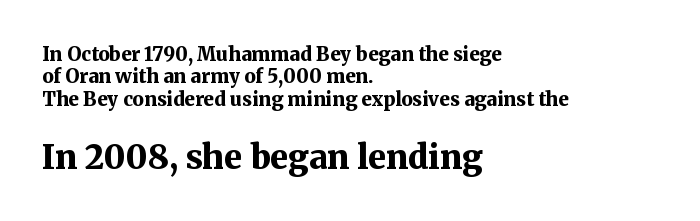
Q: Is the text bold? A: Yes.
Q: Is the text italic (slanted)? A: No, it is upright.
Q: Is the typeface a serif or a sans-serif typeface? A: Serif.
Q: Is the text underlined? A: No.
Q: How is the paragraph aligned? A: Left-aligned.
Q: Is the spacing between letters normal or unusually wide? A: Normal.
Q: Which block of text is set in a larger size, the first (top) or the second (bottom)? A: The second (bottom) one.
Q: Width (condensed, normal, or wide)? A: Normal.
Q: Stroke contrast? A: Medium.
Q: x-height? A: Medium.
Q: Monospaced? A: No.
